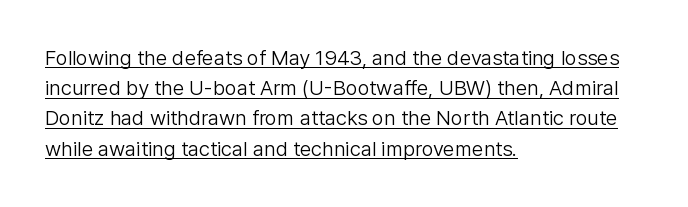
The image shows 21 px text type, upright; set left-aligned, normal line spacing (1.44x), normal letter spacing, underlined.
